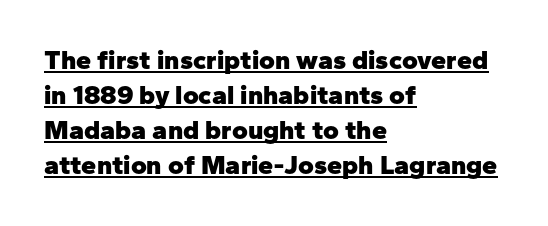
Nothing unusual about the tracking: characters are spaced as the font intends. Students, this is bold: see how much ink each stroke carries. These lines are set flush left with a ragged right edge. Posture: straight, roman, zero tilt.
